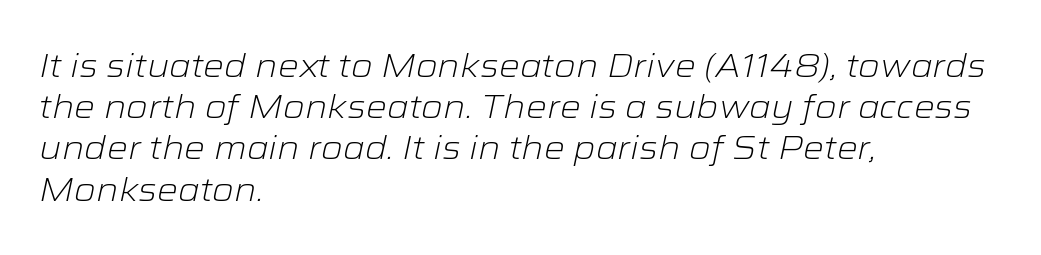
The image shows 33 px light, wide type, italic (leaning right); set left-aligned, normal line spacing (1.25x), normal letter spacing, not underlined; low stroke contrast and a medium x-height.
